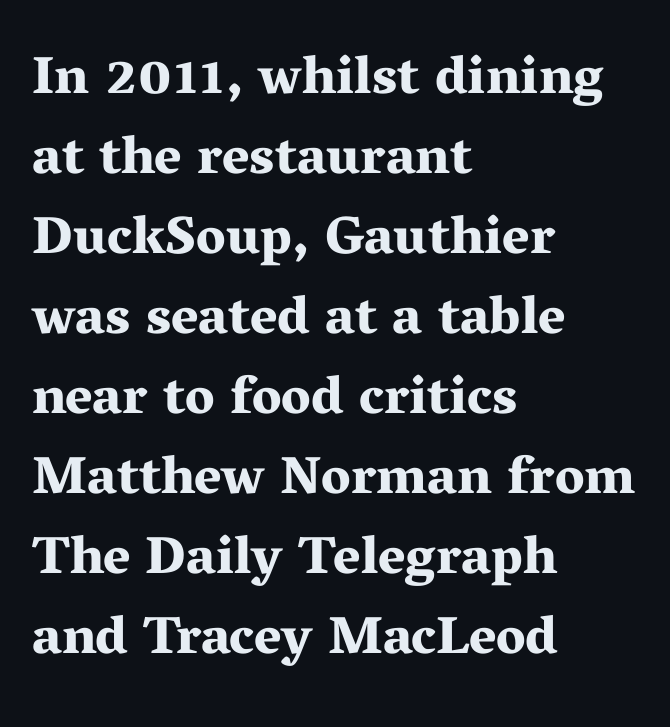
The image shows 53 px bold, wide serif type, upright; set left-aligned, normal line spacing (1.51x), normal letter spacing, not underlined; medium stroke contrast and a medium x-height.
